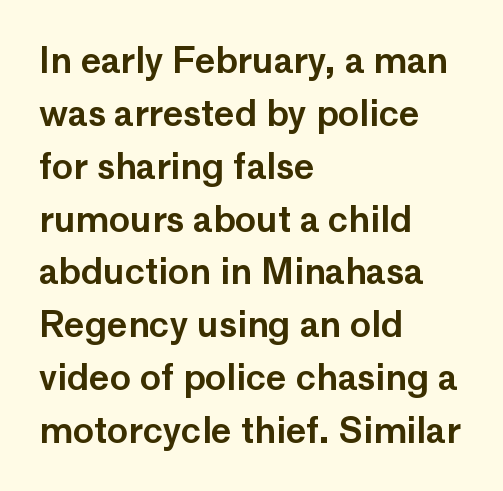
The gap between lines stays unmarked. Is there much room between lines? A standard amount, neither cramped nor airy. Inter-character spacing is left at the font's built-in metrics. The rendering anchors every line to the left-hand side. This is roman type, the default non-slanted kind.
